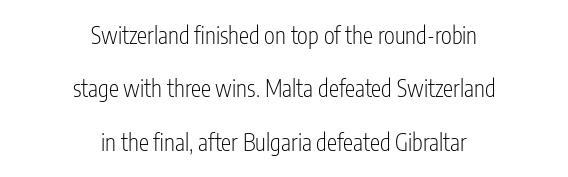
The image shows 23 px text type, upright; set centered, loose line spacing (2.32x), normal letter spacing, not underlined.
